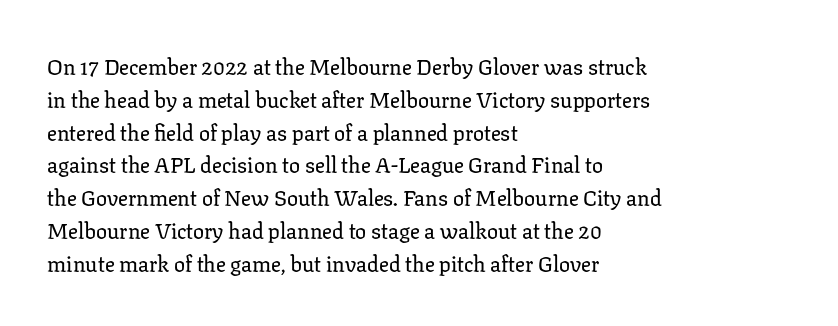
{"italic": "no", "underline": "no", "align": "left", "line_spacing": "normal", "line_spacing_ratio": 1.49, "letter_spacing": "normal", "letter_spacing_em": 0.0, "glyph_px": 22}
